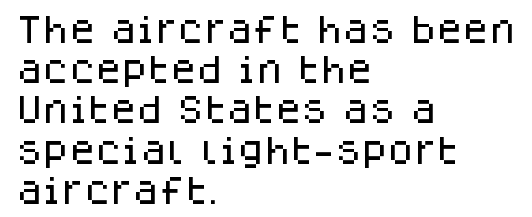
{"serif": "no", "italic": "no", "width": "normal", "stroke_contrast": "low", "x_height": "large", "monospaced": "no", "underline": "no", "align": "left", "line_spacing": "normal", "line_spacing_ratio": 1.34, "letter_spacing": "normal", "letter_spacing_em": 0.0, "glyph_px": 30}
